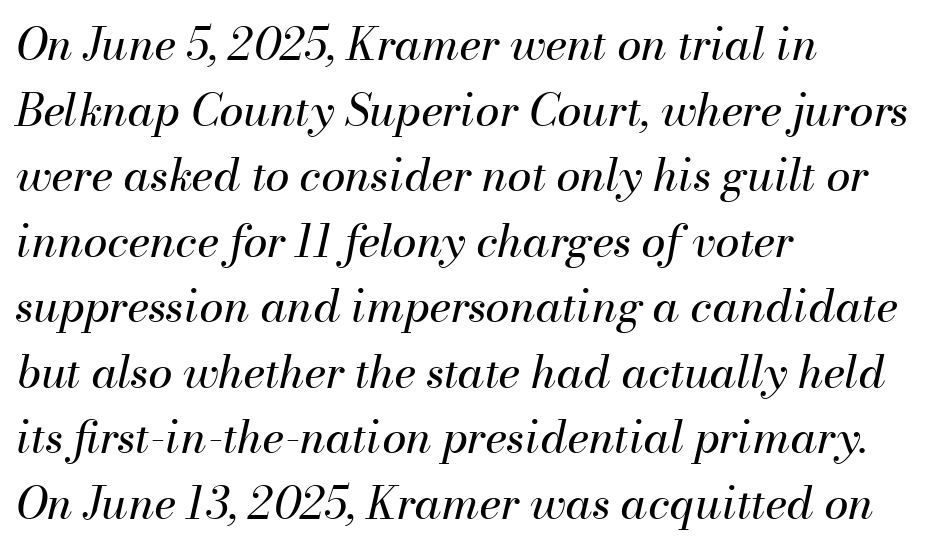
Teacher's note: observe the even left margin — that is flush-left alignment. Does extra space separate the letters? No, they use regular spacing. These lines sit exactly where default settings would place them. The font sits on the lighter half of the weight spectrum, regular included. Compared with ordinary roman type, these characters are visibly tilted. Think of a printed novel: that variable character pitch is what you see here.
